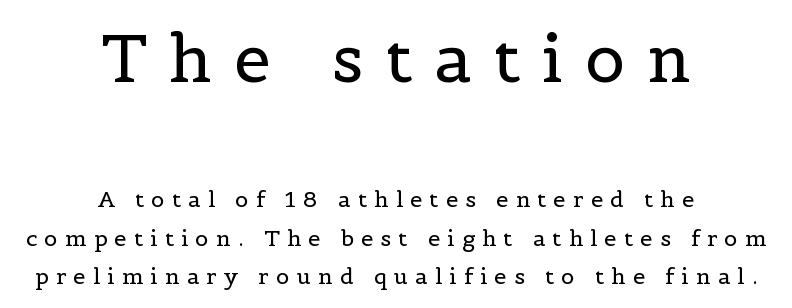
Q: Is the text bold? A: No.
Q: Is the text italic (slanted)? A: No, it is upright.
Q: Is the typeface a serif or a sans-serif typeface? A: Serif.
Q: Is the text underlined? A: No.
Q: How is the paragraph aligned? A: Centered.
Q: Is the spacing between letters normal or unusually wide? A: Unusually wide.
Q: Which block of text is set in a larger size, the first (top) or the second (bottom)? A: The first (top) one.
Q: Width (condensed, normal, or wide)? A: Normal.
Q: x-height? A: Medium.
Q: Monospaced? A: No.
